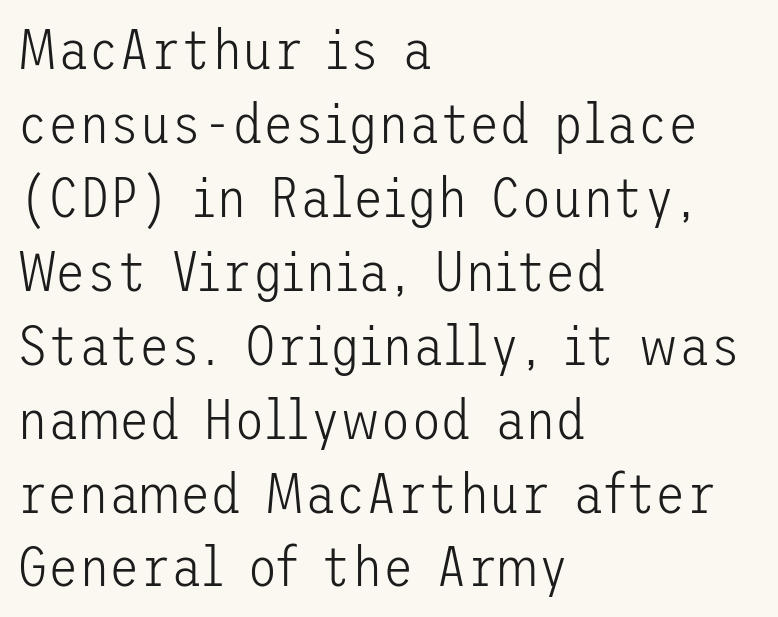
Q: Is the text bold? A: No.
Q: Is the text italic (slanted)? A: No, it is upright.
Q: Is the typeface a serif or a sans-serif typeface? A: Sans-serif.
Q: Is the text underlined? A: No.
Q: How is the paragraph aligned? A: Left-aligned.
Q: Is the spacing between letters normal or unusually wide? A: Normal.
Q: Is the spacing between lines tight, normal or loose? A: Normal.
Q: Width (condensed, normal, or wide)? A: Normal.
Q: Stroke contrast? A: Low.
Q: x-height? A: Medium.
